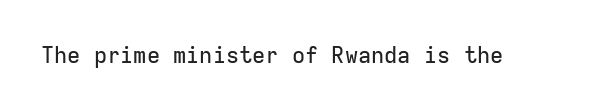
The image shows 22 px text type, upright; set normal letter spacing, not underlined.
